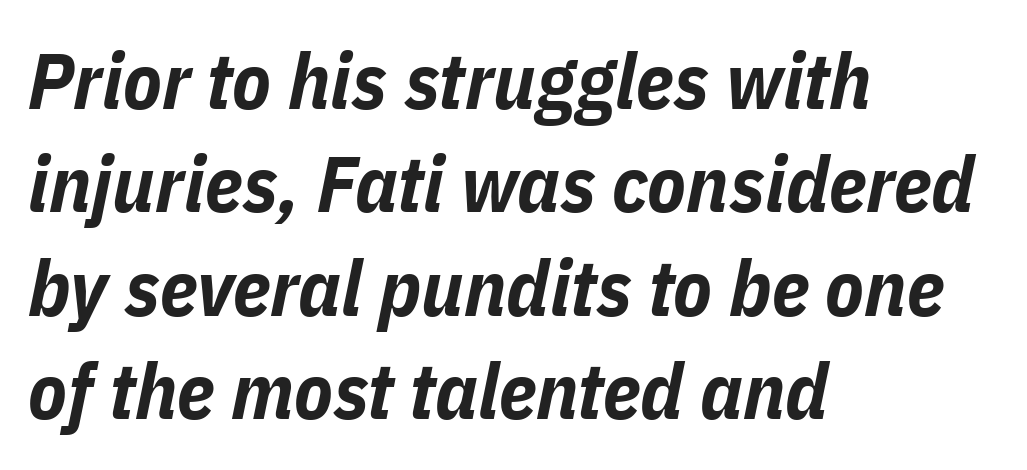
The image shows 79 px bold, condensed type, italic (leaning right); set left-aligned, normal line spacing (1.31x), normal letter spacing, not underlined; low stroke contrast and a medium x-height.
